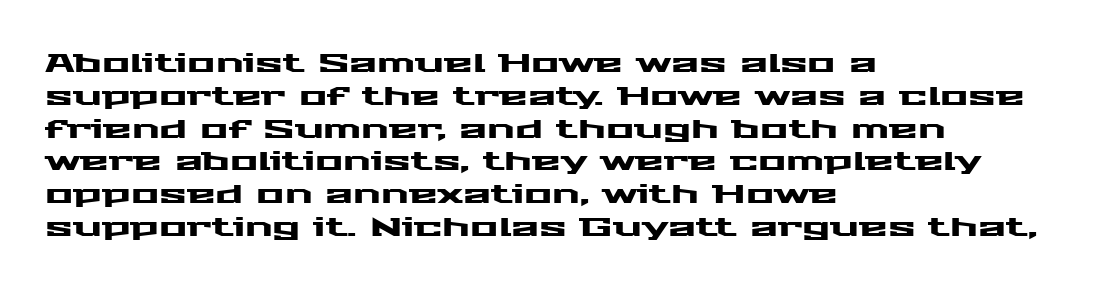
{"italic": "no", "underline": "no", "align": "left", "line_spacing": "normal", "line_spacing_ratio": 1.26, "letter_spacing": "normal", "letter_spacing_em": 0.0, "glyph_px": 26}
